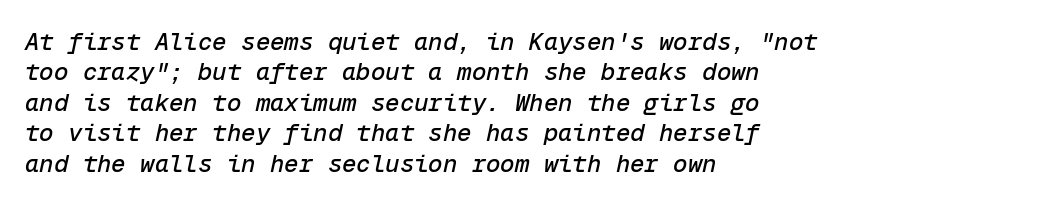
The image shows 24 px text type, italic (leaning right); set left-aligned, normal line spacing (1.27x), normal letter spacing, not underlined.
